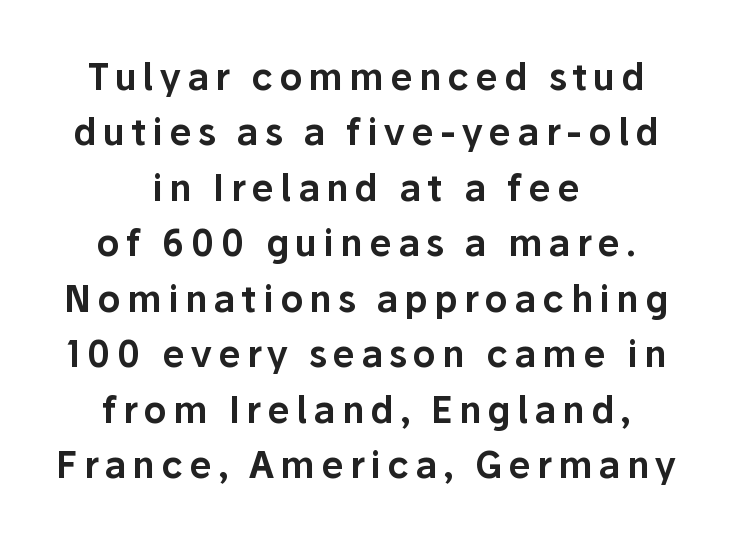
{"serif": "no", "italic": "no", "width": "normal", "stroke_contrast": "low", "x_height": "medium", "monospaced": "no", "underline": "no", "align": "center", "line_spacing": "normal", "line_spacing_ratio": 1.54, "glyph_px": 36}
